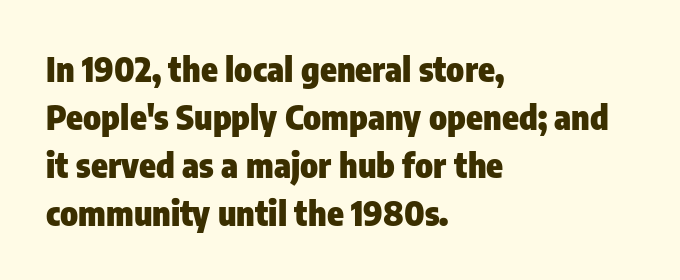
Only glyphs here, with clear space below each row. You could not count columns in this text — the font is proportionally spaced. There is no visible air inserted between adjacent glyphs. In CSS terms this would be text-align: left. The face used here has the dense, thick strokes of a bold. Summary of vertical rhythm: regular, with standard interline spacing.
